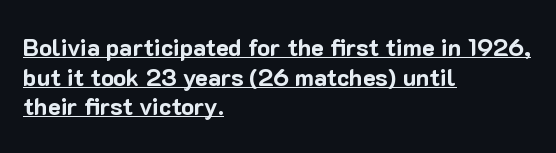
Q: Is the text bold? A: Yes.
Q: Is the text italic (slanted)? A: No, it is upright.
Q: Is the text underlined? A: Yes.
Q: How is the paragraph aligned? A: Left-aligned.
Q: Is the spacing between letters normal or unusually wide? A: Normal.
